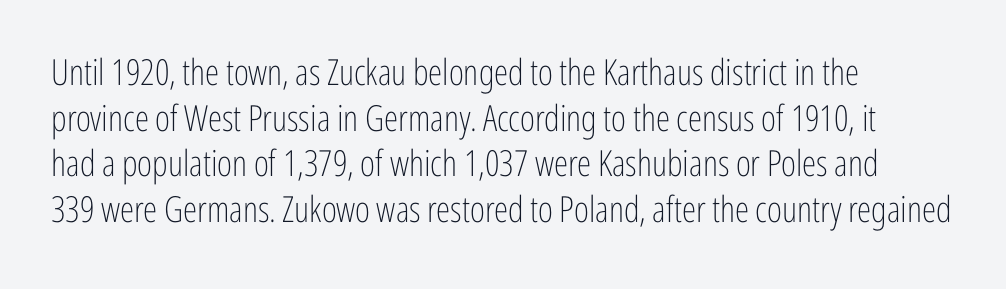
The image shows 36 px light, condensed sans-serif type, upright; set left-aligned, normal line spacing (1.27x), normal letter spacing, not underlined; low stroke contrast and a medium x-height.
